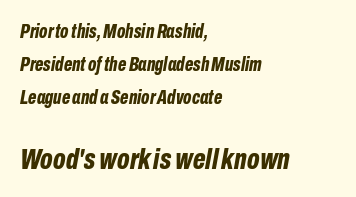
{"italic": "yes", "lean": "right", "slant_degrees": 10, "bold": "yes", "weight": "bold", "width": "condensed", "stroke_contrast": "low", "x_height": "medium", "monospaced": "no", "underline": "no", "align": "left", "line_spacing": "normal", "line_spacing_ratio": 1.64, "letter_spacing": "normal", "letter_spacing_em": 0.0, "larger_block": "second", "size_ratio": 1.5, "glyph_px": 30}
